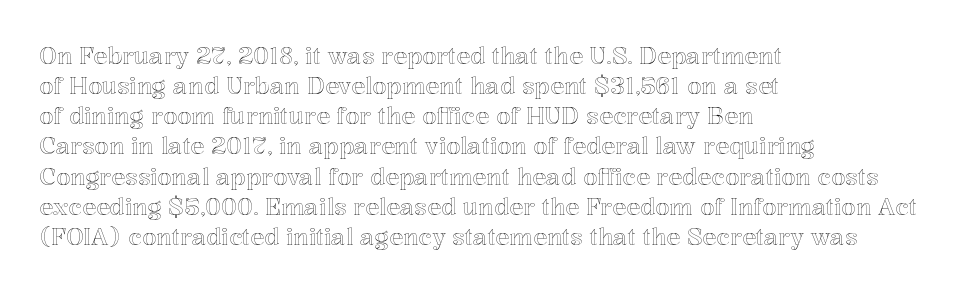
The ragged edge is on the right, which tells us the setting is flush left. What's the leading like? Ordinary, nothing unusual. Posture: straight, roman, zero tilt. The face used here is rendered with its standard letterfit. Letters rest on an invisible, unmarked baseline.
